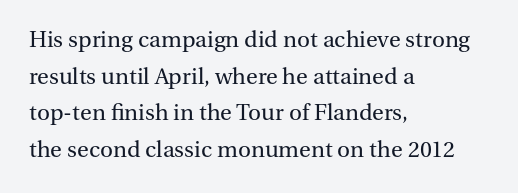
Q: Is the text bold? A: No.
Q: Is the text italic (slanted)? A: No, it is upright.
Q: Is the text underlined? A: No.
Q: How is the paragraph aligned? A: Left-aligned.
Q: Is the spacing between letters normal or unusually wide? A: Normal.
Q: Is the spacing between lines tight, normal or loose? A: Normal.
